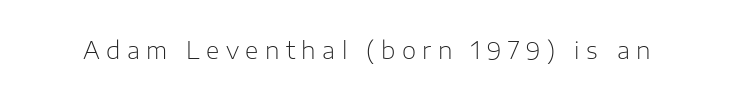
The image shows 23 px text type, upright; set unusually wide letter spacing (+0.28 em), not underlined.
